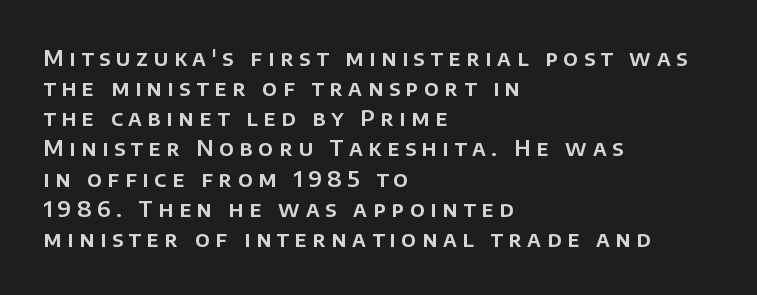
The image shows 22 px text type, upright; set left-aligned, normal line spacing (1.37x), unusually wide letter spacing (+0.26 em), not underlined.
